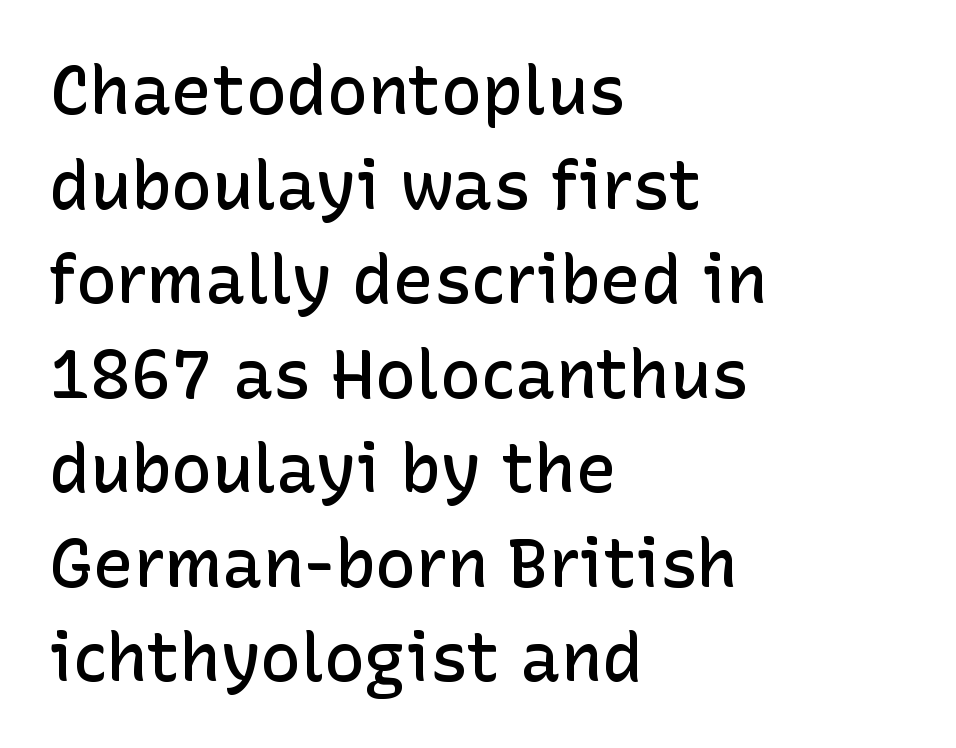
The image shows 68 px semibold sans-serif type, upright; set left-aligned, normal line spacing (1.39x), normal letter spacing, not underlined; low stroke contrast and a medium x-height.
